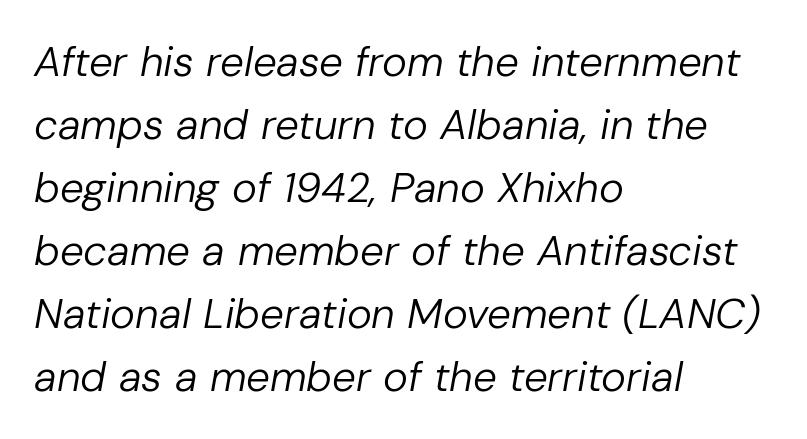
Short and long lines alike share a common starting point at left. The face used here is proportionally spaced, like ordinary book or web type. Style check: oblique. Nobody touched the tracking dial on this one. Weight class: somewhere from thin through regular.
